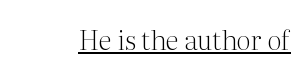
The image shows 27 px text type, upright; set normal letter spacing, underlined.
